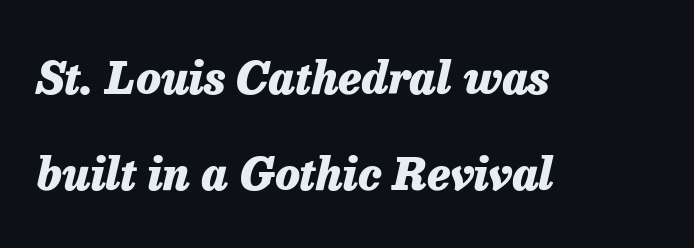
{"italic": "yes", "lean": "right", "slant_degrees": 13, "bold": "yes", "weight": "heavy", "width": "normal", "stroke_contrast": "low", "x_height": "medium", "monospaced": "no", "underline": "no", "align": "left", "line_spacing": "loose", "line_spacing_ratio": 2.14, "letter_spacing": "normal", "letter_spacing_em": 0.0, "glyph_px": 45}
